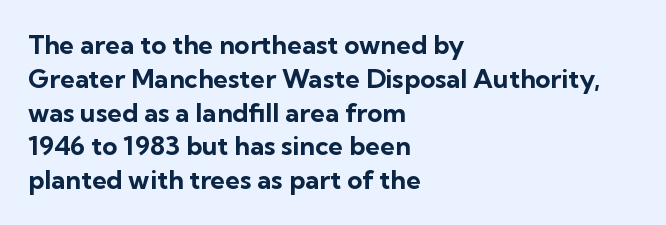
Q: Is the text bold? A: Yes.
Q: Is the text italic (slanted)? A: No, it is upright.
Q: Is the text underlined? A: No.
Q: How is the paragraph aligned? A: Left-aligned.
Q: Is the spacing between letters normal or unusually wide? A: Normal.
Q: Is the spacing between lines tight, normal or loose? A: Normal.
